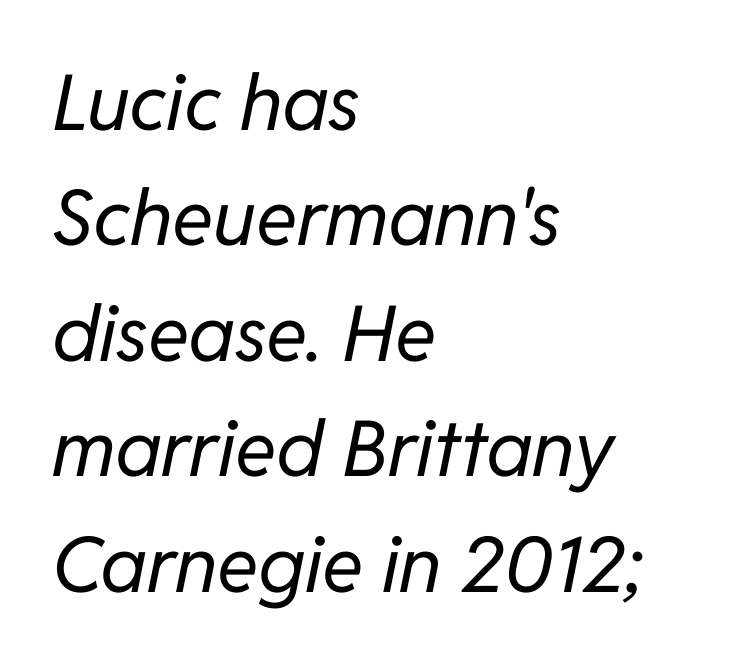
Rule under the text: the space is simply empty. Each line starts at the same left margin while the right side varies. Character widths vary here, with narrow letters taking less room than wide ones. Regular leading. Vertical stems look standard width or narrower in stroke.
